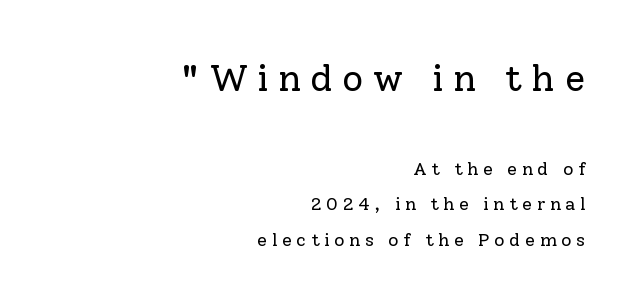
The image shows 37 px regular-weight serif type, upright; set right-aligned, loose line spacing (1.96x), unusually wide letter spacing (+0.26 em), not underlined; the first (top) block is 2.06x larger; low stroke contrast and a medium x-height.
